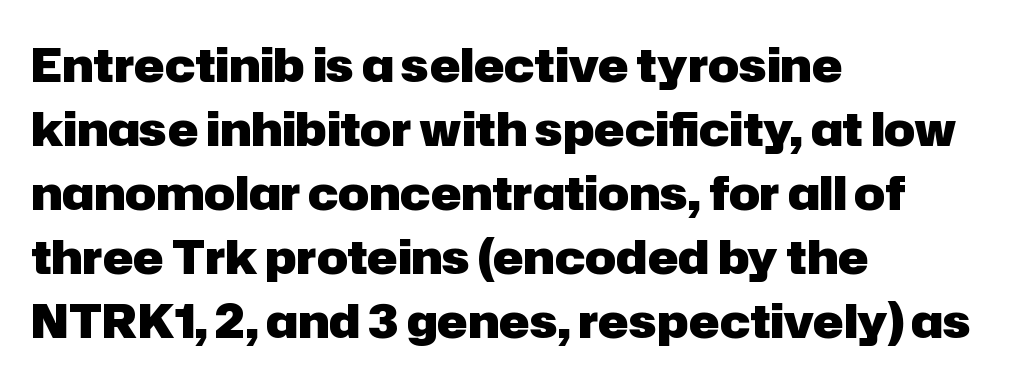
Short note: letters normally spaced. A typesetter would mark this as roman, not italic. In terms of letterform style, serifs are entirely absent. Varying glyph widths throughout — classic text-font behaviour. Regular leading. Line starts are locked; line ends wander.
